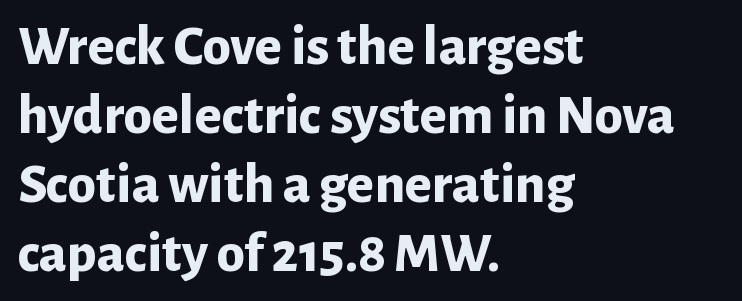
The image shows 57 px bold sans-serif type, upright; set left-aligned, line spacing 1.21x, normal letter spacing, not underlined; low stroke contrast and a medium x-height.
